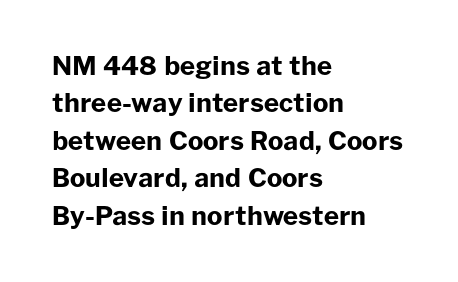
{"italic": "no", "bold": "yes", "underline": "no", "align": "left", "line_spacing": "normal", "line_spacing_ratio": 1.44, "letter_spacing": "normal", "letter_spacing_em": 0.0, "glyph_px": 26}
